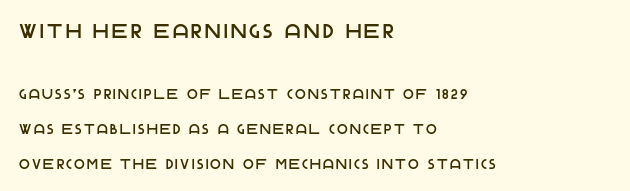
Q: Is the text italic (slanted)? A: No, it is upright.
Q: Is the text underlined? A: No.
Q: How is the paragraph aligned? A: Left-aligned.
Q: Is the spacing between lines tight, normal or loose? A: Loose.
Q: Which block of text is set in a larger size, the first (top) or the second (bottom)? A: The first (top) one.
